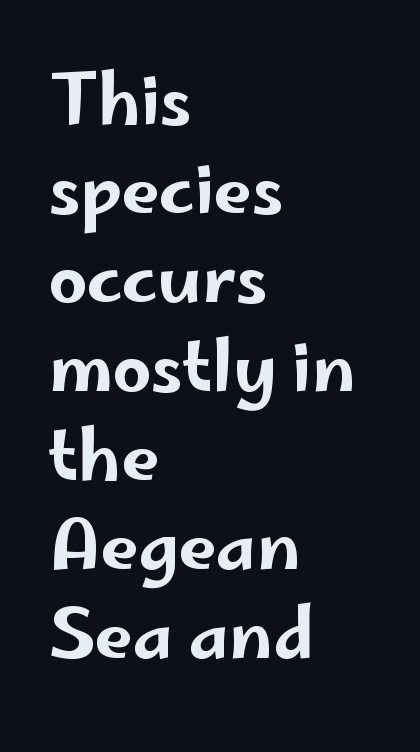
Q: Is the text italic (slanted)? A: No, it is upright.
Q: Is the typeface a serif or a sans-serif typeface? A: Sans-serif.
Q: Is the text underlined? A: No.
Q: How is the paragraph aligned? A: Left-aligned.
Q: Is the spacing between letters normal or unusually wide? A: Normal.
Q: Is the spacing between lines tight, normal or loose? A: Normal.
Q: Width (condensed, normal, or wide)? A: Wide.
Q: Stroke contrast? A: Low.
Q: x-height? A: Small.
Q: Monospaced? A: No.
